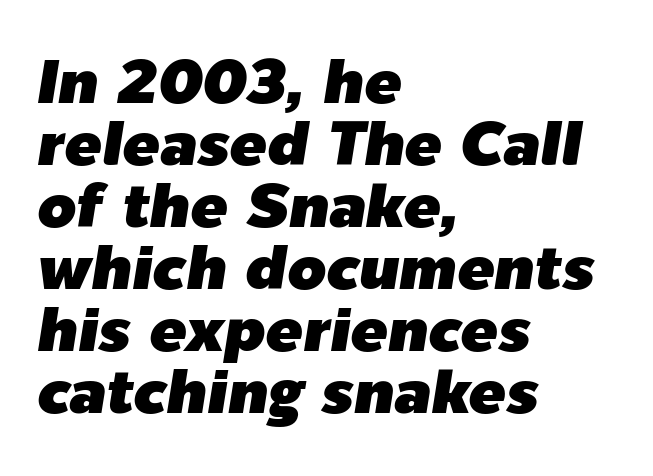
Italic: yes, the glyphs are oblique. Varying glyph widths throughout — classic text-font behaviour. The line-height multiplier appears low, near solid setting. The line texture is even and compact thanks to regular tracking. The text block is weighted toward the left margin, trailing off unevenly rightward.
